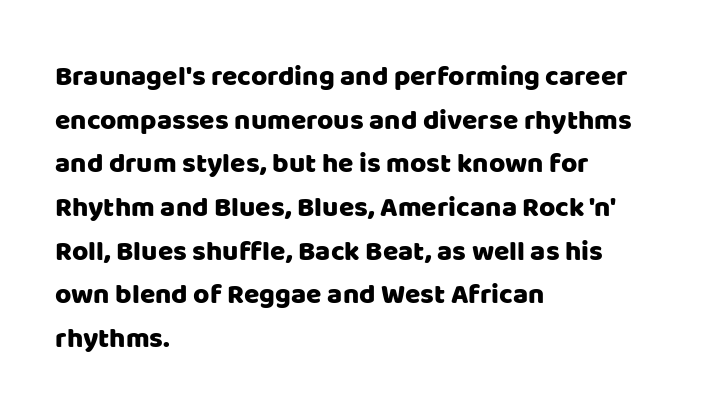
Q: Is the text italic (slanted)? A: No, it is upright.
Q: Is the typeface a serif or a sans-serif typeface? A: Sans-serif.
Q: Is the text underlined? A: No.
Q: How is the paragraph aligned? A: Left-aligned.
Q: Is the spacing between letters normal or unusually wide? A: Normal.
Q: Is the spacing between lines tight, normal or loose? A: Normal.
Q: Width (condensed, normal, or wide)? A: Normal.
Q: Stroke contrast? A: Low.
Q: x-height? A: Large.
Q: Monospaced? A: No.
